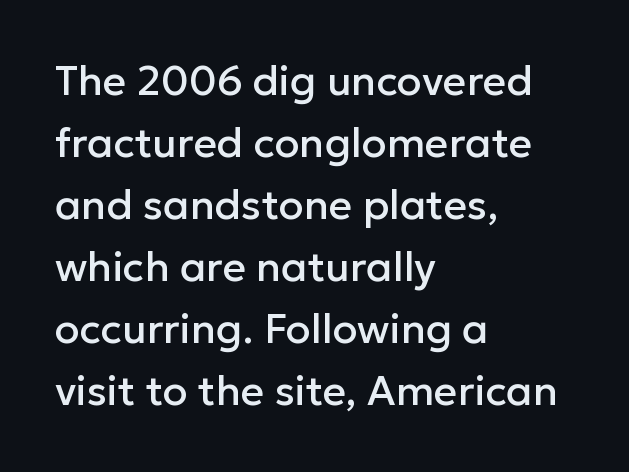
Q: Is the text italic (slanted)? A: No, it is upright.
Q: Is the typeface a serif or a sans-serif typeface? A: Sans-serif.
Q: Is the text underlined? A: No.
Q: How is the paragraph aligned? A: Left-aligned.
Q: Is the spacing between letters normal or unusually wide? A: Normal.
Q: Is the spacing between lines tight, normal or loose? A: Normal.
Q: Width (condensed, normal, or wide)? A: Normal.
Q: Stroke contrast? A: Low.
Q: x-height? A: Medium.
Q: Monospaced? A: No.
